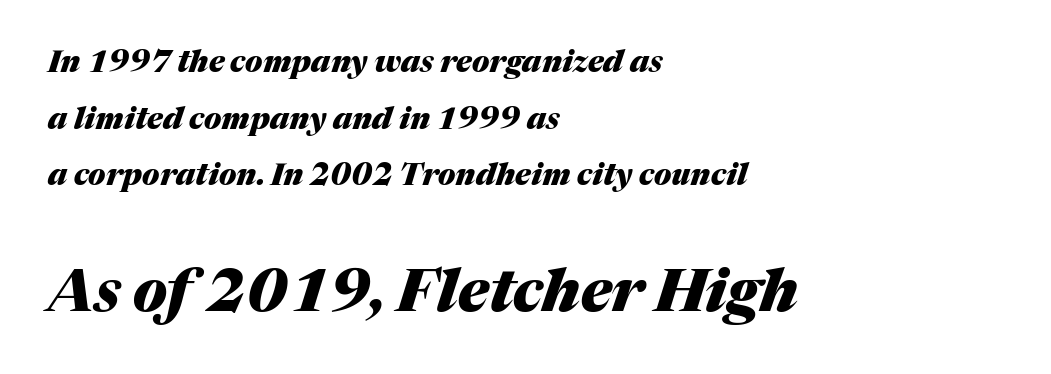
{"italic": "yes", "lean": "right", "slant_degrees": 17, "bold": "yes", "weight": "heavy", "width": "normal", "stroke_contrast": "medium", "x_height": "medium", "monospaced": "no", "underline": "no", "align": "left", "line_spacing_ratio": 1.89, "letter_spacing": "normal", "letter_spacing_em": 0.0, "larger_block": "second", "size_ratio": 1.97, "glyph_px": 59}
